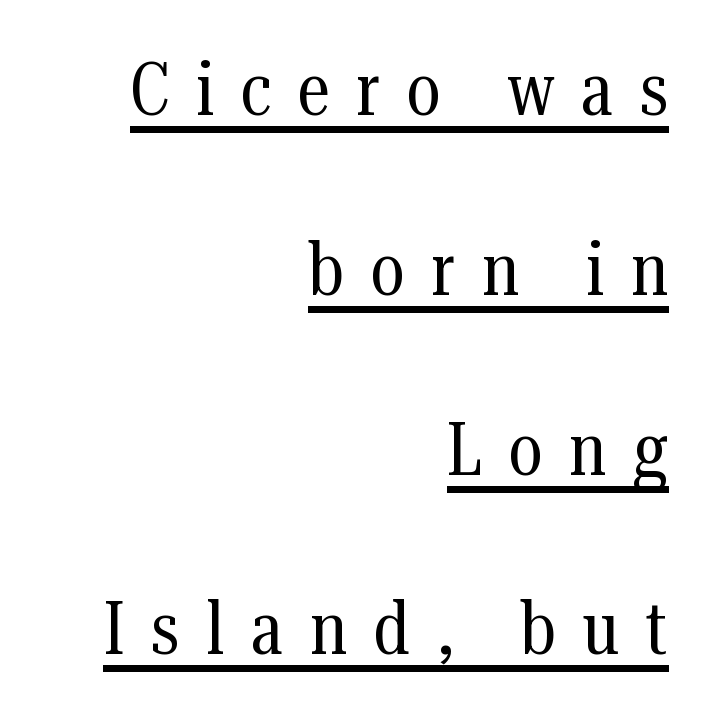
The image shows 74 px regular-weight, condensed serif type, upright; set right-aligned, loose line spacing (2.43x), unusually wide letter spacing (+0.36 em), underlined; medium stroke contrast and a medium x-height.
